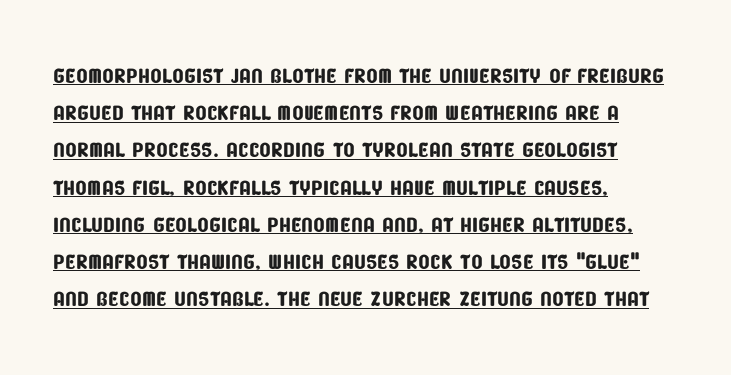
Q: Is the typeface a serif or a sans-serif typeface? A: Sans-serif.
Q: Is the text underlined? A: Yes.
Q: How is the paragraph aligned? A: Left-aligned.
Q: Is the spacing between letters normal or unusually wide? A: Normal.
Q: Width (condensed, normal, or wide)? A: Condensed.
Q: Stroke contrast? A: Low.
Q: x-height? A: Large.
Q: Monospaced? A: No.
